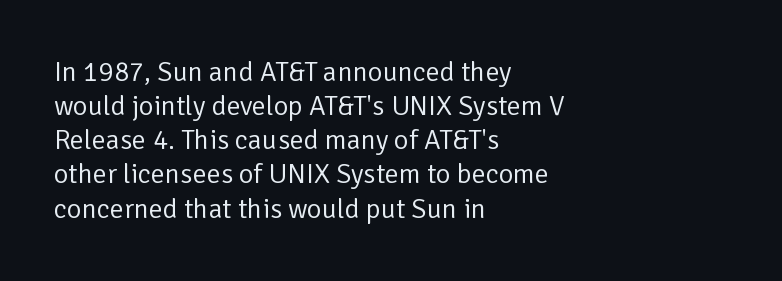
{"serif": "no", "italic": "no", "bold": "no", "weight": "regular", "width": "normal", "stroke_contrast": "low", "x_height": "medium", "monospaced": "no", "underline": "no", "align": "left", "line_spacing_ratio": 1.22, "letter_spacing": "normal", "letter_spacing_em": 0.0, "glyph_px": 28}
